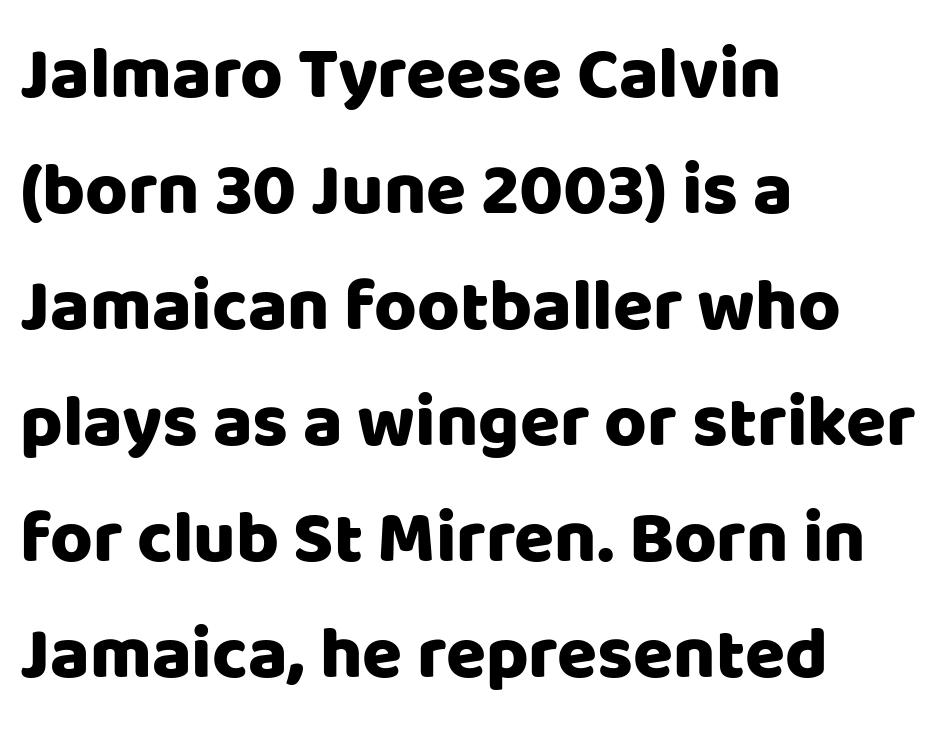
{"serif": "no", "italic": "no", "width": "normal", "stroke_contrast": "low", "x_height": "large", "monospaced": "no", "underline": "no", "align": "left", "line_spacing": "normal", "line_spacing_ratio": 1.59, "letter_spacing": "normal", "letter_spacing_em": 0.0, "glyph_px": 73}
